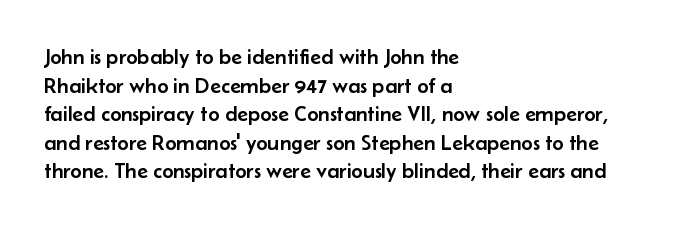
Q: Is the text italic (slanted)? A: No, it is upright.
Q: Is the text underlined? A: No.
Q: How is the paragraph aligned? A: Left-aligned.
Q: Is the spacing between letters normal or unusually wide? A: Normal.
Q: Is the spacing between lines tight, normal or loose? A: Normal.
